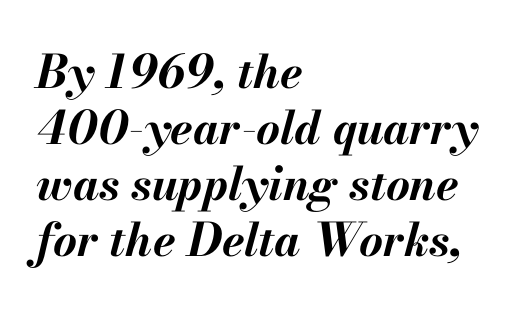
The rendering uses a bold face; every stroke is thick and dark. It's the slanting kind of type. Is the letter spacing exaggerated? No — it looks like the ordinary default. Is this a fixed-width face? No — the glyphs have proportional, varying widths. This sample is left-justified, so line endings fall wherever the words run out. The words here are not underlined.
